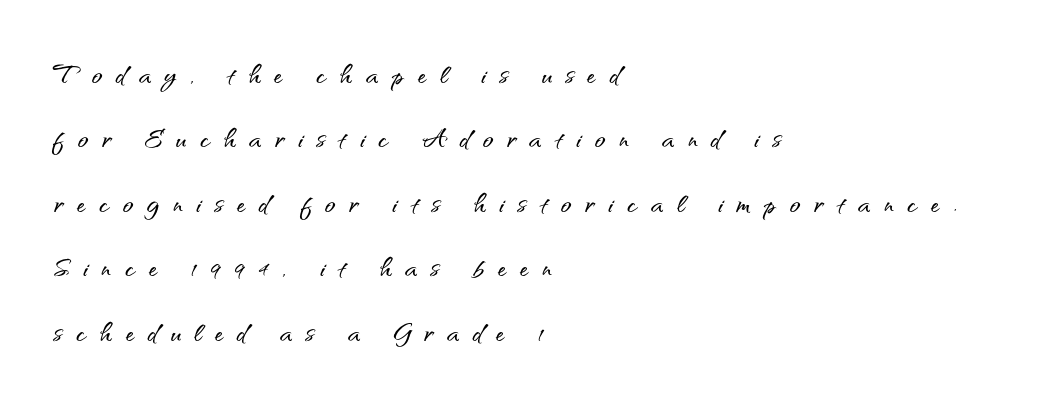
Q: Is the text italic (slanted)? A: Yes.
Q: Is the typeface a serif or a sans-serif typeface? A: Sans-serif.
Q: Is the text underlined? A: No.
Q: How is the paragraph aligned? A: Left-aligned.
Q: Is the spacing between letters normal or unusually wide? A: Unusually wide.
Q: Width (condensed, normal, or wide)? A: Normal.
Q: Stroke contrast? A: Medium.
Q: x-height? A: Small.
Q: Monospaced? A: No.
